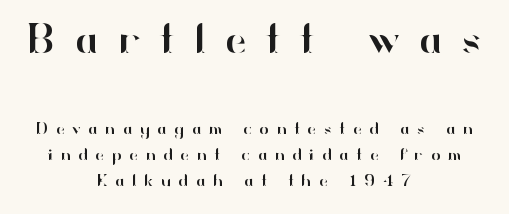
Q: Is the text italic (slanted)? A: No, it is upright.
Q: Is the typeface a serif or a sans-serif typeface? A: Sans-serif.
Q: Is the text underlined? A: No.
Q: How is the paragraph aligned? A: Centered.
Q: Is the spacing between letters normal or unusually wide? A: Unusually wide.
Q: Is the spacing between lines tight, normal or loose? A: Normal.
Q: Which block of text is set in a larger size, the first (top) or the second (bottom)? A: The first (top) one.
Q: Width (condensed, normal, or wide)? A: Normal.
Q: Stroke contrast? A: High.
Q: x-height? A: Small.
Q: Monospaced? A: No.
